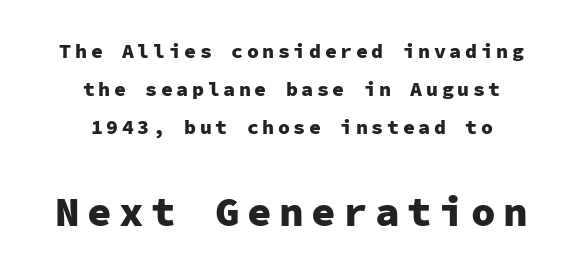
{"serif": "no", "italic": "no", "bold": "yes", "weight": "heavy", "width": "normal", "stroke_contrast": "low", "x_height": "medium", "monospaced": "yes", "underline": "no", "align": "center", "line_spacing": "loose", "line_spacing_ratio": 1.9, "larger_block": "second", "size_ratio": 2.05, "glyph_px": 41}
